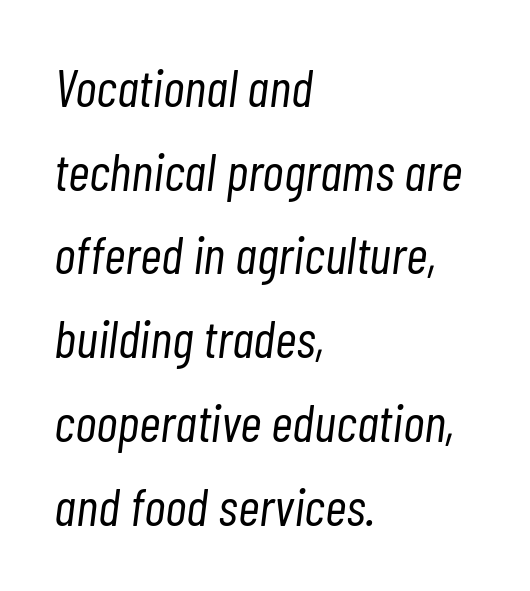
Q: Is the text bold? A: No.
Q: Is the text italic (slanted)? A: Yes, it leans right by about 7 degrees.
Q: Is the text underlined? A: No.
Q: How is the paragraph aligned? A: Left-aligned.
Q: Is the spacing between letters normal or unusually wide? A: Normal.
Q: Is the spacing between lines tight, normal or loose? A: Normal.
Q: Width (condensed, normal, or wide)? A: Condensed.
Q: Stroke contrast? A: Low.
Q: x-height? A: Medium.
Q: Monospaced? A: No.
